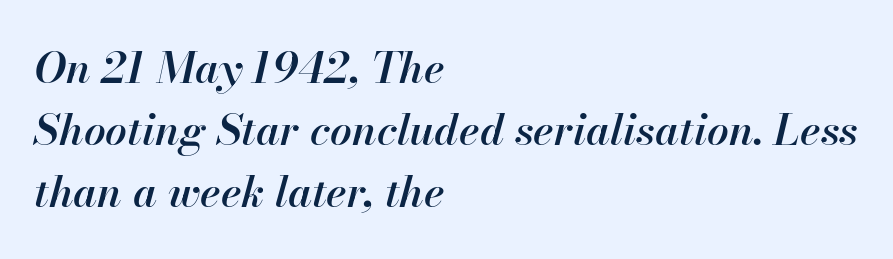
{"italic": "yes", "lean": "right", "slant_degrees": 13, "bold": "semi", "weight": "semibold", "width": "normal", "stroke_contrast": "high", "x_height": "small", "monospaced": "no", "underline": "no", "align": "left", "line_spacing": "normal", "line_spacing_ratio": 1.44, "letter_spacing": "normal", "letter_spacing_em": 0.0, "glyph_px": 43}
